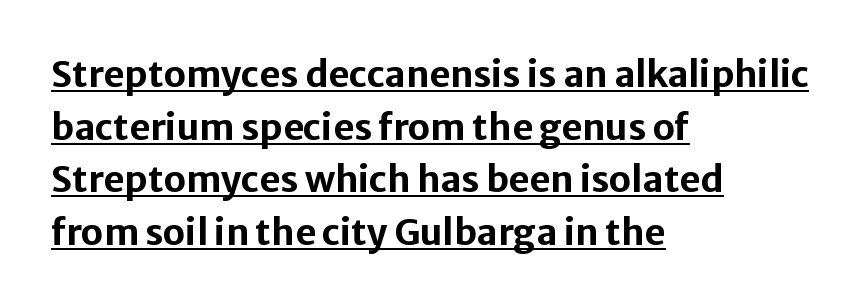
This sample carries an underscore along the baseline area. Regarding leading, the lines here are spaced in the standard way. Type style note: lacks serifs. Horizontal alignment here is leftward, the default for most running prose.
